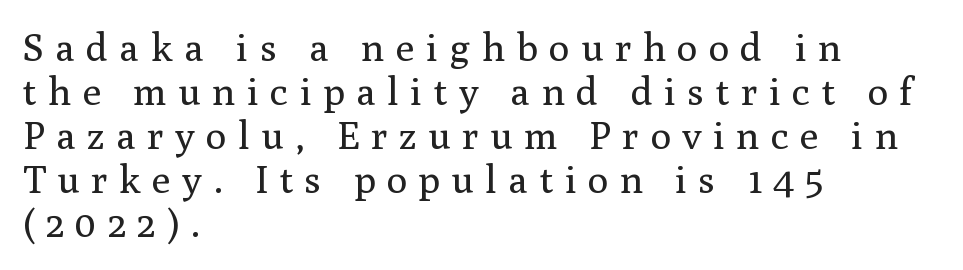
The image shows 39 px regular-weight serif type, upright; set left-aligned, tight line spacing (1.13x), unusually wide letter spacing (+0.29 em), not underlined; medium stroke contrast and a medium x-height.
